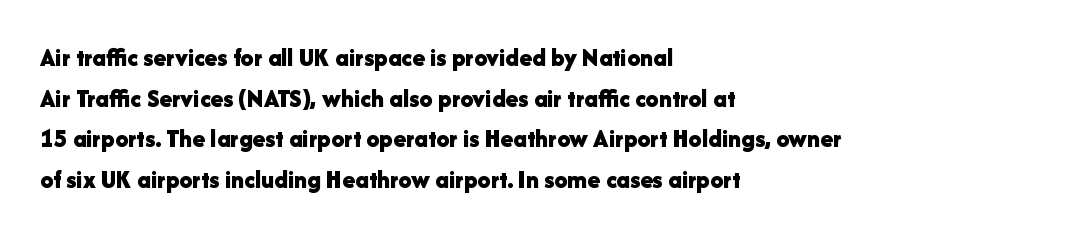
Students, note that the glyphs here touch the page at normal intervals. Lines of text with bare space underneath. Short and long lines alike share a common starting point at left. The font's upright variant was chosen for this text.
